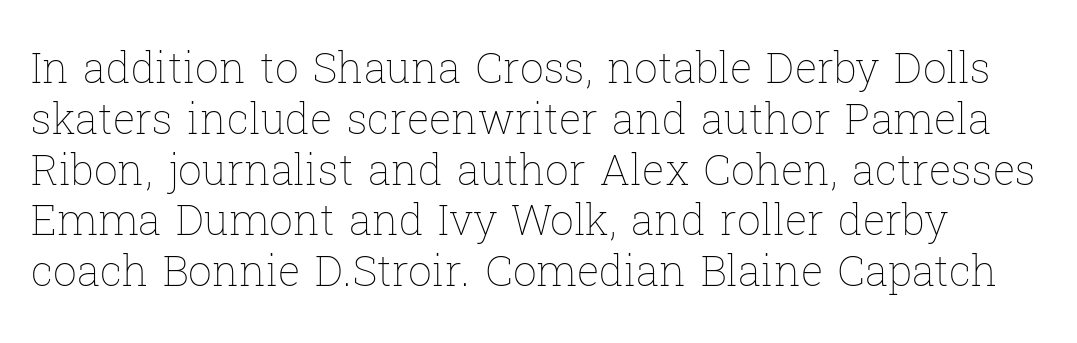
Think of a printed novel: that variable character pitch is what you see here. The passage shown has conventional tracking throughout. These glyphs show unthickened strokes, regular width or finer. Rule under the text: the space is simply empty.
